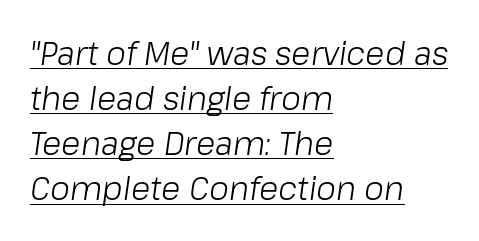
Q: Is the text bold? A: No.
Q: Is the text italic (slanted)? A: Yes, it leans right by about 8 degrees.
Q: Is the text underlined? A: Yes.
Q: How is the paragraph aligned? A: Left-aligned.
Q: Is the spacing between letters normal or unusually wide? A: Normal.
Q: Is the spacing between lines tight, normal or loose? A: Normal.
Q: Width (condensed, normal, or wide)? A: Normal.
Q: Stroke contrast? A: Low.
Q: x-height? A: Medium.
Q: Monospaced? A: No.
